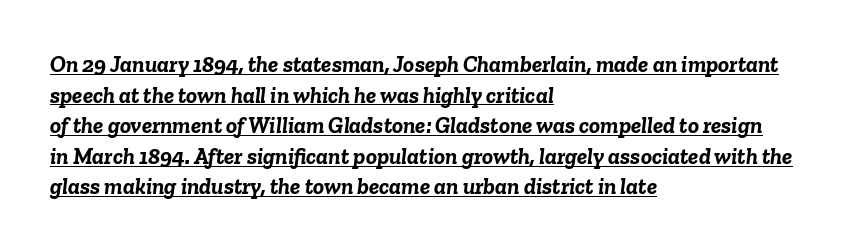
Q: Is the text bold? A: Yes.
Q: Is the text italic (slanted)? A: Yes, it leans right by about 6 degrees.
Q: Is the text underlined? A: Yes.
Q: How is the paragraph aligned? A: Left-aligned.
Q: Is the spacing between letters normal or unusually wide? A: Normal.
Q: Is the spacing between lines tight, normal or loose? A: Normal.
